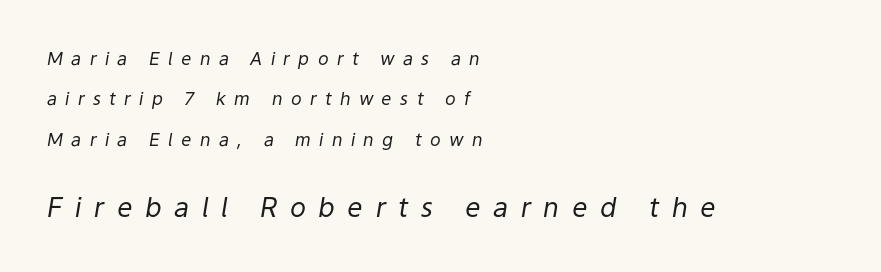
Q: Is the text bold? A: No.
Q: Is the text italic (slanted)? A: Yes, it leans right by about 9 degrees.
Q: Is the text underlined? A: No.
Q: How is the paragraph aligned? A: Left-aligned.
Q: Is the spacing between letters normal or unusually wide? A: Unusually wide.
Q: Is the spacing between lines tight, normal or loose? A: Loose.
Q: Which block of text is set in a larger size, the first (top) or the second (bottom)? A: The second (bottom) one.
